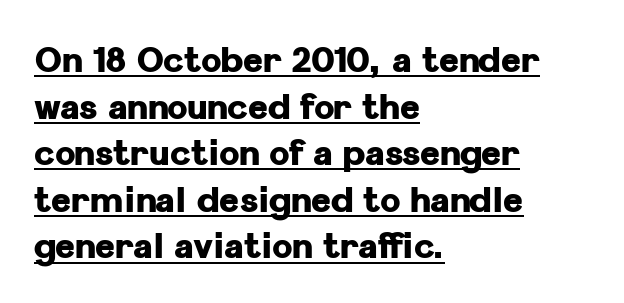
Q: Is the text bold? A: Yes.
Q: Is the text italic (slanted)? A: No, it is upright.
Q: Is the typeface a serif or a sans-serif typeface? A: Sans-serif.
Q: Is the text underlined? A: Yes.
Q: How is the paragraph aligned? A: Left-aligned.
Q: Is the spacing between letters normal or unusually wide? A: Normal.
Q: Is the spacing between lines tight, normal or loose? A: Normal.
Q: Width (condensed, normal, or wide)? A: Normal.
Q: Stroke contrast? A: Low.
Q: x-height? A: Medium.
Q: Monospaced? A: No.
